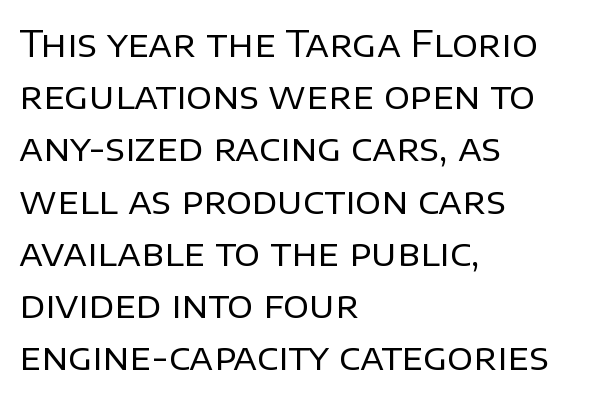
Q: Is the text bold? A: No.
Q: Is the text italic (slanted)? A: No, it is upright.
Q: Is the typeface a serif or a sans-serif typeface? A: Sans-serif.
Q: Is the text underlined? A: No.
Q: How is the paragraph aligned? A: Left-aligned.
Q: Is the spacing between letters normal or unusually wide? A: Normal.
Q: Is the spacing between lines tight, normal or loose? A: Normal.
Q: Width (condensed, normal, or wide)? A: Normal.
Q: Stroke contrast? A: Low.
Q: x-height? A: Large.
Q: Monospaced? A: No.
